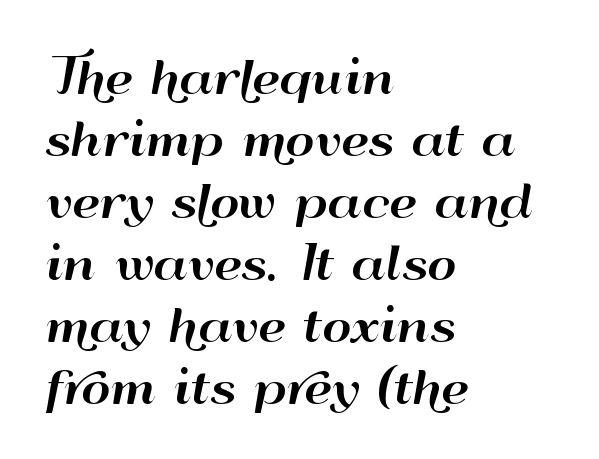
Each new line begins a customary step beneath the previous one. Does the copy run flush right? No — it runs flush left. Tracking value appears to be zero — textbook default spacing. A typesetter would call this proportional, since set widths differ per character. Check the space under the baseline: it is left empty.
